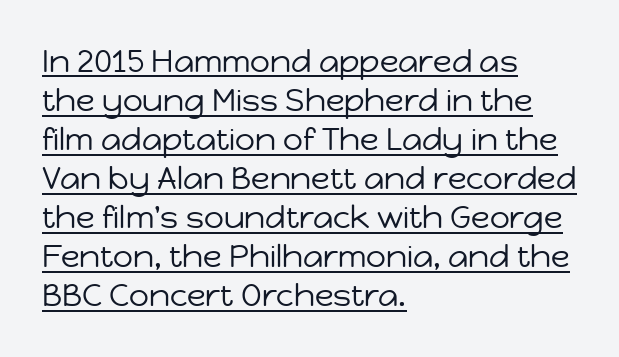
{"serif": "no", "italic": "no", "bold": "no", "weight": "regular", "width": "normal", "stroke_contrast": "low", "x_height": "medium", "monospaced": "no", "underline": "yes", "align": "left", "line_spacing": "normal", "line_spacing_ratio": 1.26, "letter_spacing": "normal", "letter_spacing_em": 0.0, "glyph_px": 31}
